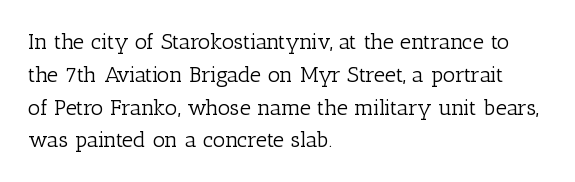
Q: Is the text bold? A: No.
Q: Is the text italic (slanted)? A: No, it is upright.
Q: Is the text underlined? A: No.
Q: How is the paragraph aligned? A: Left-aligned.
Q: Is the spacing between letters normal or unusually wide? A: Normal.
Q: Is the spacing between lines tight, normal or loose? A: Normal.
